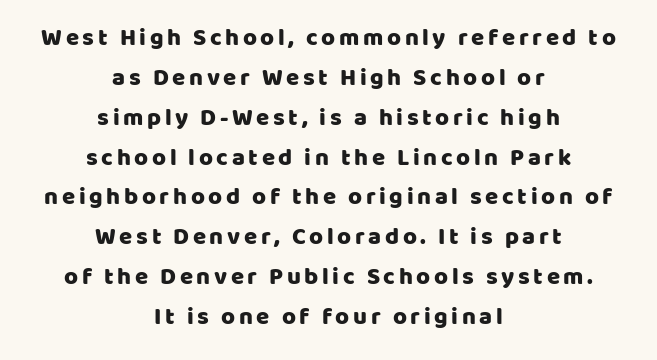
The letters stand upright; this is a roman face. Regarding leading, the lines here are spaced in the standard way. Plain, unruled lines of type. Every row of glyphs is offset so its center matches the block's center.
